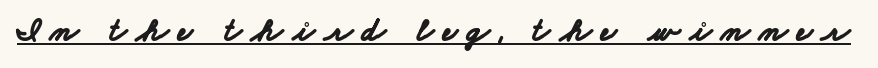
The image shows 33 px bold, wide sans-serif type; set unusually wide letter spacing (+0.28 em), underlined; low stroke contrast and a small x-height.
